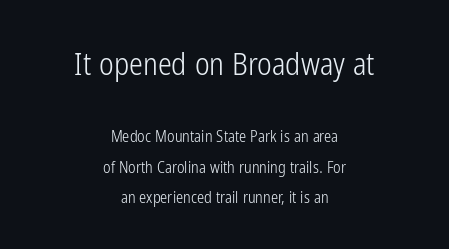
The image shows 31 px light, condensed sans-serif type, upright; set centered, line spacing 1.89x, normal letter spacing, not underlined; the first (top) block is 1.94x larger; low stroke contrast and a medium x-height.
